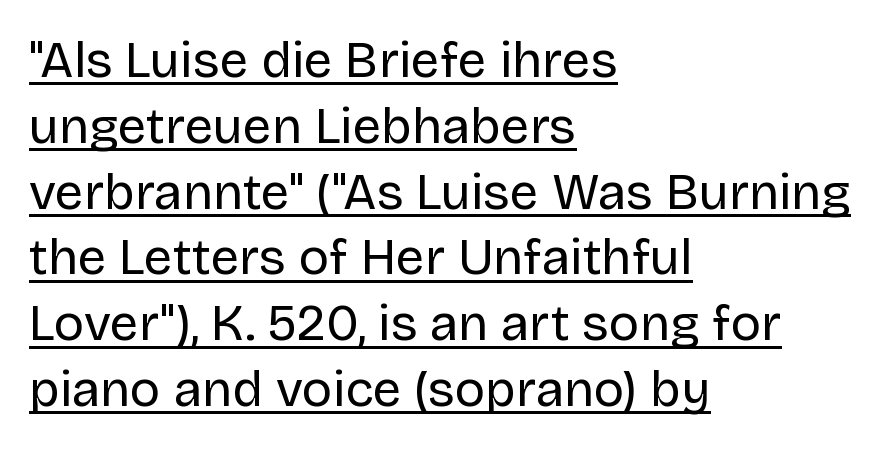
{"serif": "no", "italic": "no", "bold": "no", "weight": "regular", "width": "normal", "stroke_contrast": "low", "x_height": "large", "monospaced": "no", "underline": "yes", "align": "left", "line_spacing": "normal", "line_spacing_ratio": 1.29, "letter_spacing": "normal", "letter_spacing_em": 0.0, "glyph_px": 51}
